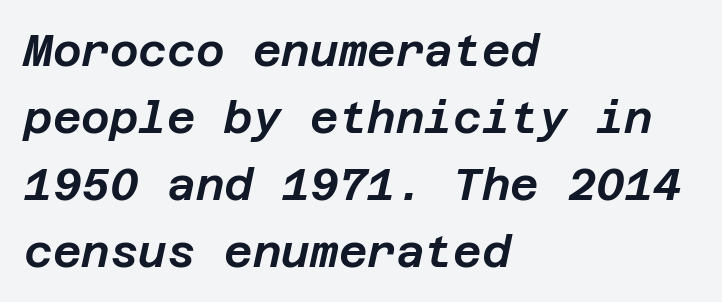
{"italic": "yes", "lean": "right", "slant_degrees": 12, "width": "normal", "stroke_contrast": "low", "x_height": "large", "underline": "no", "align": "left", "line_spacing": "normal", "line_spacing_ratio": 1.52, "letter_spacing": "normal", "letter_spacing_em": 0.0, "glyph_px": 44}
